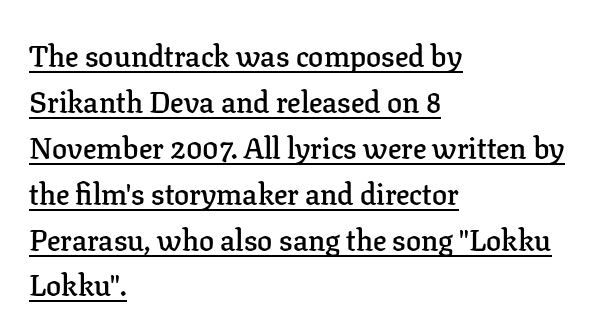
The image shows 30 px semibold serif type, upright; set left-aligned, normal line spacing (1.53x), normal letter spacing, underlined; low stroke contrast and a medium x-height.
